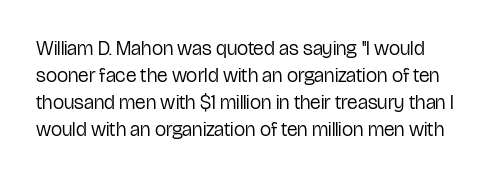
Anything drawn beneath the words? Only blank space. How are the letters spaced? Ordinarily, with no added tracking. No extra ink here — the face is not bold. Summary of vertical rhythm: regular, with standard interline spacing. The letters stand upright; this is a roman face.
